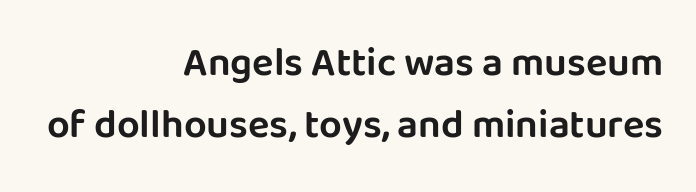
{"serif": "no", "italic": "no", "width": "normal", "stroke_contrast": "low", "x_height": "large", "monospaced": "no", "underline": "no", "align": "right", "line_spacing": "normal", "line_spacing_ratio": 1.55, "letter_spacing": "normal", "letter_spacing_em": 0.0, "glyph_px": 40}
